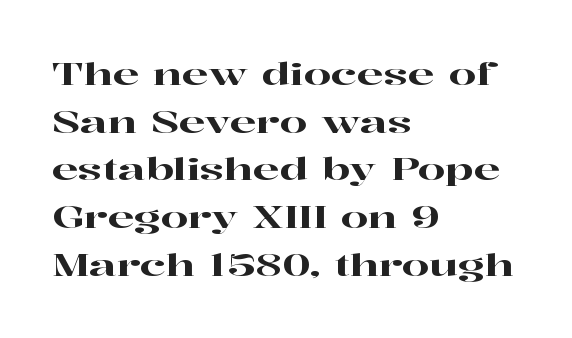
{"serif": "yes", "italic": "no", "width": "wide", "stroke_contrast": "high", "x_height": "medium", "monospaced": "no", "underline": "no", "align": "left", "line_spacing": "normal", "line_spacing_ratio": 1.54, "letter_spacing": "normal", "letter_spacing_em": 0.0, "glyph_px": 31}
